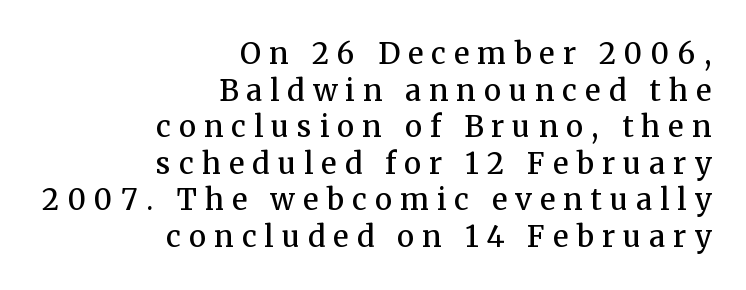
{"serif": "yes", "italic": "no", "bold": "semi", "weight": "semibold", "width": "normal", "stroke_contrast": "medium", "x_height": "medium", "monospaced": "no", "underline": "no", "align": "right", "line_spacing": "normal", "line_spacing_ratio": 1.26, "letter_spacing": "wide", "letter_spacing_em": 0.28, "glyph_px": 29}
